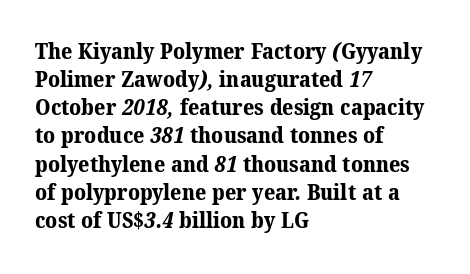
{"bold": "yes", "underline": "no", "align": "left", "line_spacing": "normal", "line_spacing_ratio": 1.28, "letter_spacing": "normal", "letter_spacing_em": 0.0, "glyph_px": 22}
